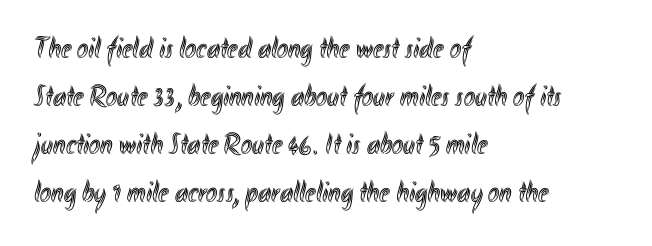
A typesetter would call this leading conventional body-copy spacing. Just letters on the line, the space beneath them empty. The letterforms sit shoulder to shoulder at normal distance. Left-aligned paragraph, ragged on the right. Spacing verdict: proportional, widths tailored to each character.
